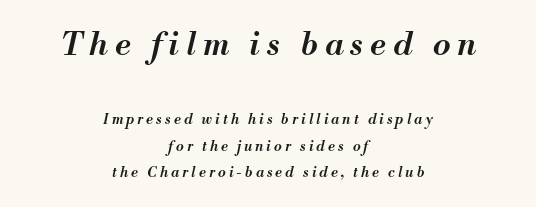
The image shows 32 px semibold type, italic (leaning right); set centered, line spacing 1.89x, unusually wide letter spacing (+0.22 em), not underlined; the first (top) block is 2.29x larger; medium stroke contrast and a small x-height.
